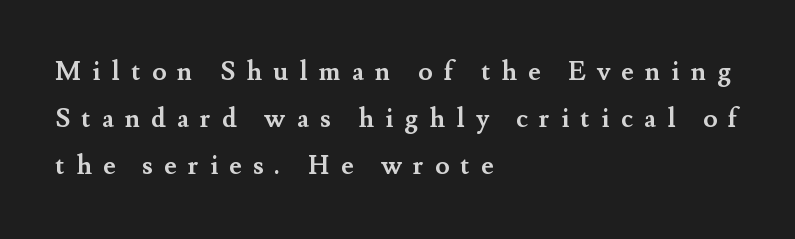
{"italic": "no", "bold": "yes", "underline": "no", "align": "left", "line_spacing_ratio": 1.81, "letter_spacing": "wide", "letter_spacing_em": 0.43, "glyph_px": 26}
